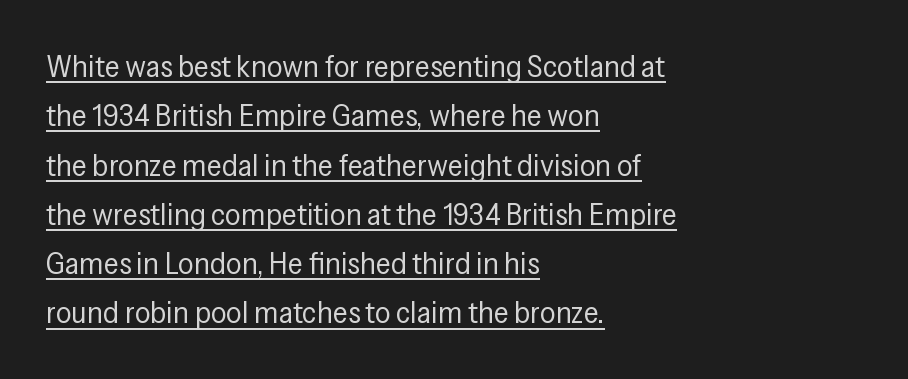
The image shows 31 px regular-weight, condensed sans-serif type, upright; set left-aligned, normal line spacing (1.59x), normal letter spacing, underlined; low stroke contrast and a medium x-height.
